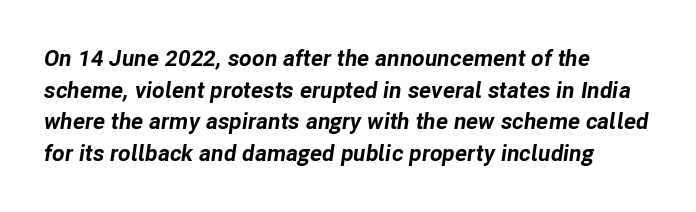
Normally led — the rows are evenly, conventionally spaced. The glyphs have the mass of a bold cut. Looking at the ascenders, they clearly lean. The lines are quadded left. Students, note that the glyphs here touch the page at normal intervals. Letters rest on an invisible, unmarked baseline.
